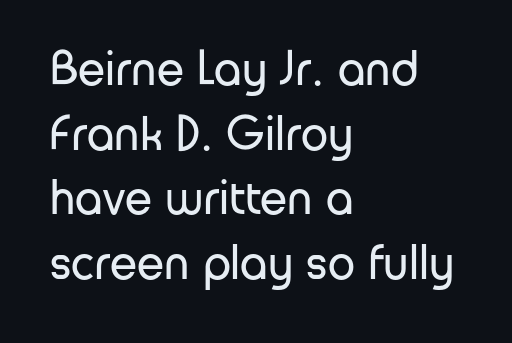
{"serif": "no", "italic": "no", "bold": "no", "weight": "regular", "width": "normal", "stroke_contrast": "low", "x_height": "medium", "monospaced": "no", "underline": "no", "align": "left", "line_spacing": "normal", "line_spacing_ratio": 1.32, "letter_spacing": "normal", "letter_spacing_em": 0.0, "glyph_px": 49}
